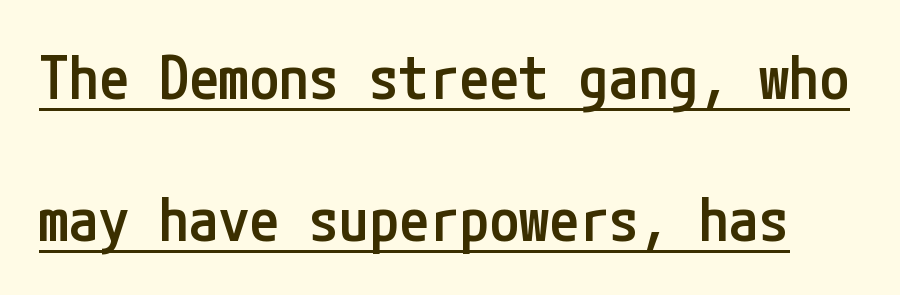
{"serif": "no", "italic": "no", "bold": "semi", "weight": "semibold", "width": "condensed", "stroke_contrast": "low", "x_height": "medium", "underline": "yes", "line_spacing": "loose", "line_spacing_ratio": 2.36, "letter_spacing": "normal", "letter_spacing_em": 0.0, "glyph_px": 60}
